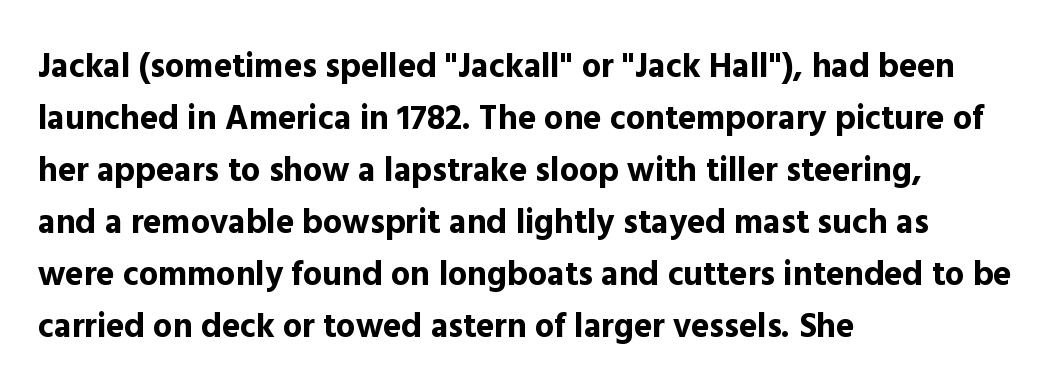
{"serif": "no", "italic": "no", "bold": "yes", "weight": "bold", "width": "normal", "x_height": "medium", "monospaced": "no", "underline": "no", "align": "left", "line_spacing": "normal", "line_spacing_ratio": 1.53, "letter_spacing": "normal", "letter_spacing_em": 0.0, "glyph_px": 34}
